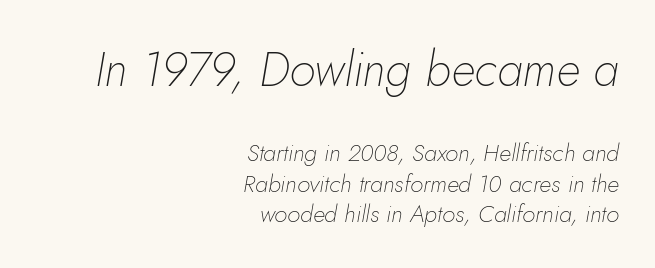
Q: Is the text bold? A: No.
Q: Is the text italic (slanted)? A: Yes, it leans right by about 10 degrees.
Q: Is the text underlined? A: No.
Q: How is the paragraph aligned? A: Right-aligned.
Q: Is the spacing between letters normal or unusually wide? A: Normal.
Q: Is the spacing between lines tight, normal or loose? A: Normal.
Q: Which block of text is set in a larger size, the first (top) or the second (bottom)? A: The first (top) one.
Q: Width (condensed, normal, or wide)? A: Normal.
Q: Stroke contrast? A: Low.
Q: x-height? A: Small.
Q: Monospaced? A: No.
